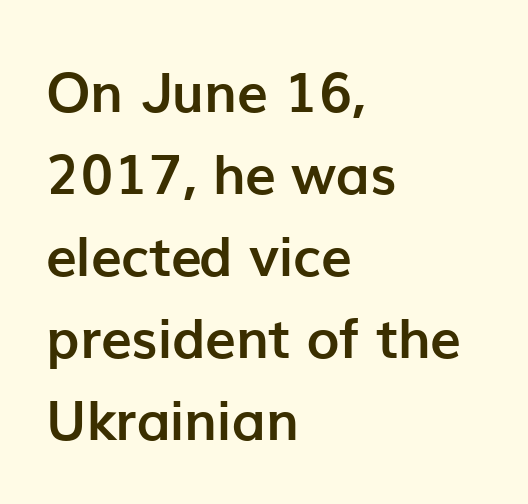
This rendering features lettering with no underline. The text block is weighted toward the left margin, trailing off unevenly rightward. The lettering holds an erect, upright posture throughout. Character widths vary here, with narrow letters taking less room than wide ones. Interline gaps are of average width in this sample. Strong, thick strokes mark this as bold type.
